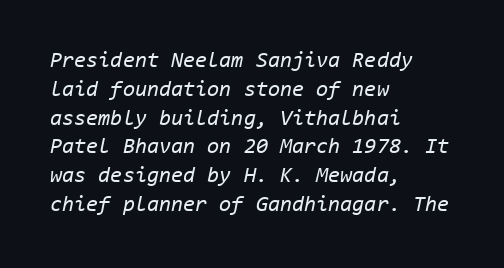
The image shows 22 px text type, italic (leaning right); set left-aligned, normal line spacing (1.31x), normal letter spacing, not underlined.
